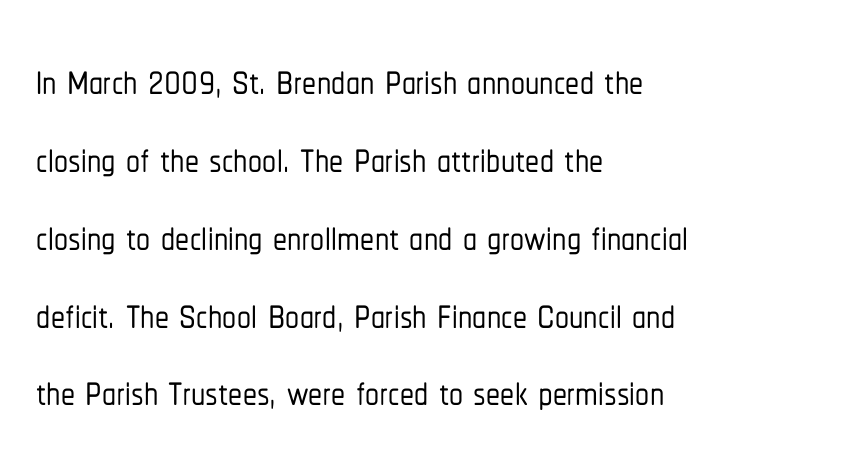
This rendering employs a face without finishing strokes, i.e., a sans-serif. Clear beneath every line of the passage. You could not count columns in this text — the font is proportionally spaced. The passage shown has conventional tracking throughout. Line starts are locked; line ends wander.
